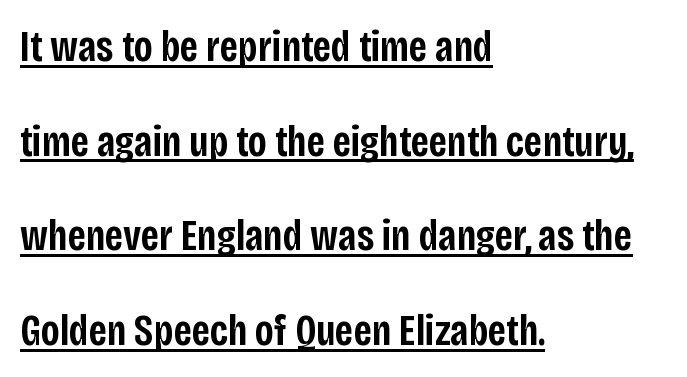
Q: Is the text bold? A: Semi-bold.
Q: Is the text italic (slanted)? A: No, it is upright.
Q: Is the typeface a serif or a sans-serif typeface? A: Sans-serif.
Q: Is the text underlined? A: Yes.
Q: How is the paragraph aligned? A: Left-aligned.
Q: Is the spacing between letters normal or unusually wide? A: Normal.
Q: Is the spacing between lines tight, normal or loose? A: Loose.
Q: Width (condensed, normal, or wide)? A: Condensed.
Q: Stroke contrast? A: Low.
Q: x-height? A: Large.
Q: Monospaced? A: No.
